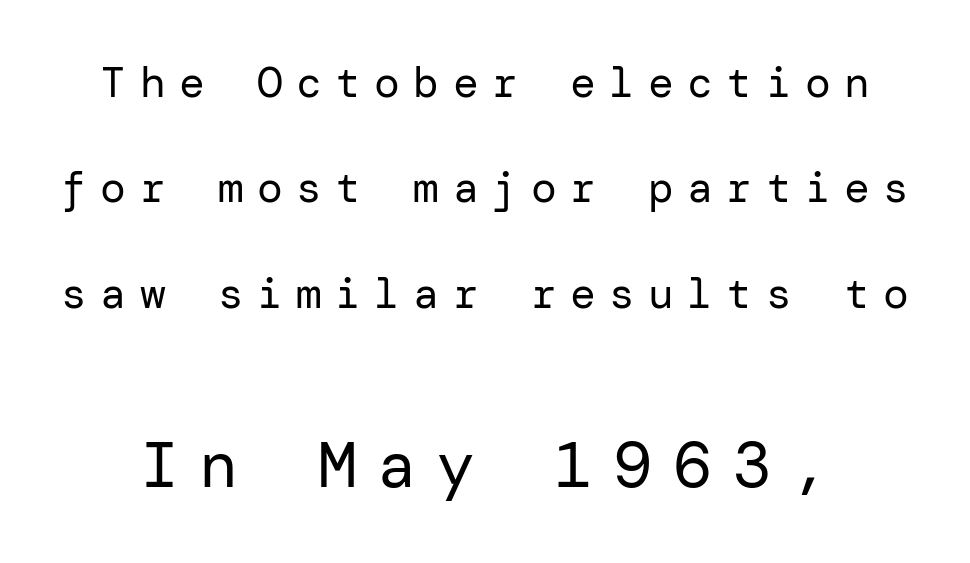
The image shows 65 px regular-weight sans-serif type, upright; set loose line spacing (2.45x), unusually wide letter spacing (+0.31 em), not underlined; the second (bottom) block is 1.51x larger; low stroke contrast and a medium x-height.
